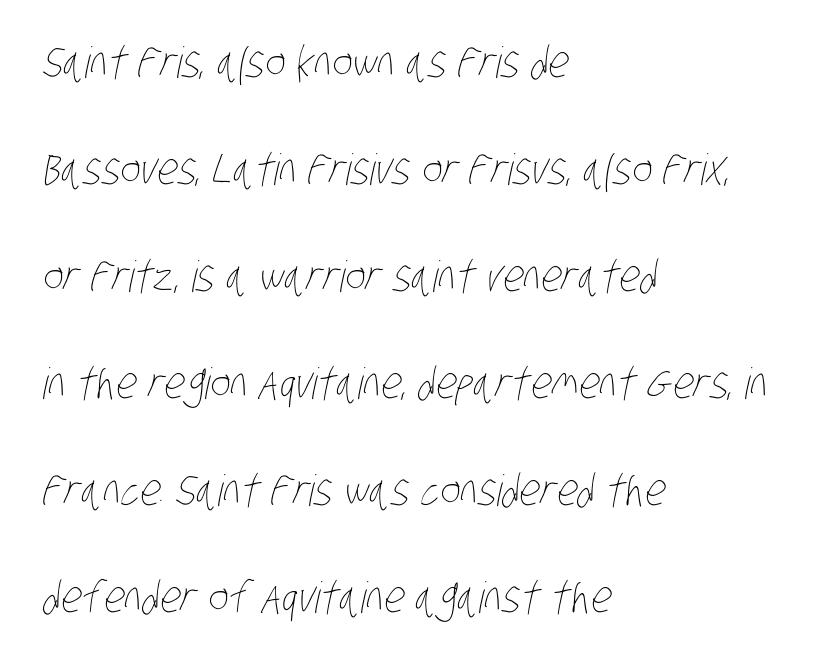
{"bold": "no", "weight": "thin", "width": "condensed", "stroke_contrast": "low", "x_height": "large", "monospaced": "no", "underline": "no", "align": "left", "line_spacing": "loose", "line_spacing_ratio": 2.49, "letter_spacing": "normal", "letter_spacing_em": 0.0, "glyph_px": 43}
